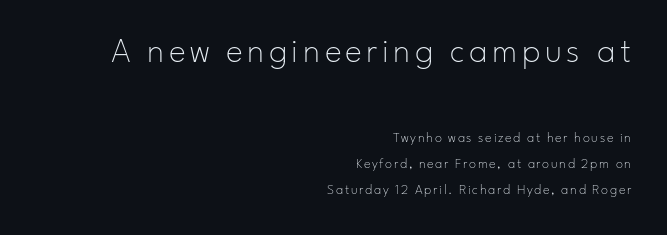
Q: Is the text bold? A: No.
Q: Is the text italic (slanted)? A: No, it is upright.
Q: Is the typeface a serif or a sans-serif typeface? A: Sans-serif.
Q: Is the text underlined? A: No.
Q: How is the paragraph aligned? A: Right-aligned.
Q: Which block of text is set in a larger size, the first (top) or the second (bottom)? A: The first (top) one.
Q: Width (condensed, normal, or wide)? A: Normal.
Q: Stroke contrast? A: Low.
Q: x-height? A: Small.
Q: Monospaced? A: No.
